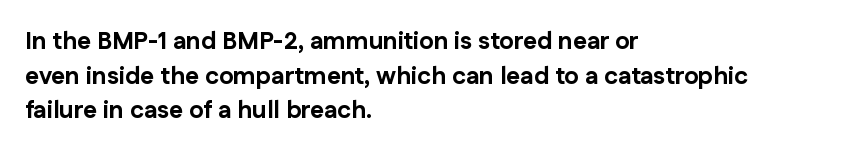
The image shows 24 px bold type, upright; set left-aligned, normal line spacing (1.44x), normal letter spacing, not underlined.
